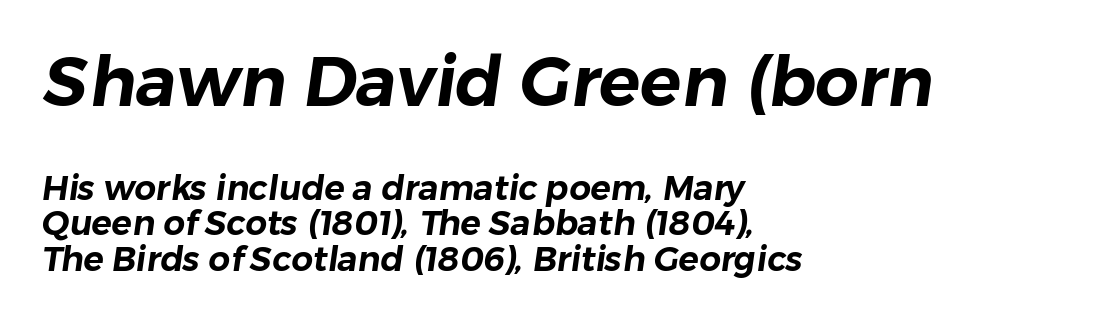
{"serif": "no", "width": "normal", "stroke_contrast": "low", "x_height": "medium", "monospaced": "no", "underline": "no", "align": "left", "line_spacing": "tight", "line_spacing_ratio": 1.05, "letter_spacing": "normal", "letter_spacing_em": 0.0, "larger_block": "first", "size_ratio": 2.03, "glyph_px": 69}
